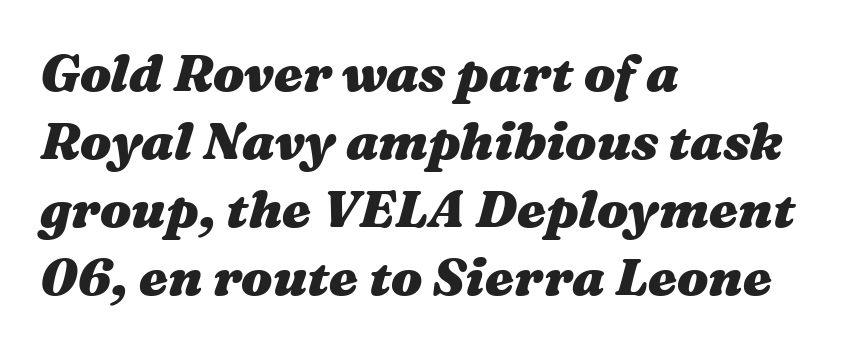
Short note: letters normally spaced. Does the lettering tilt? It does — this is italic. The area under the type is left untouched. In terms of weight, the rendering is a true, heavy bold.
